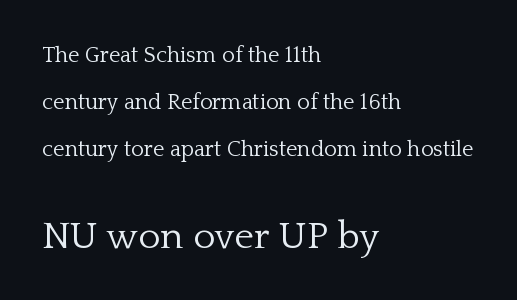
{"serif": "yes", "italic": "no", "bold": "no", "weight": "light", "width": "normal", "stroke_contrast": "low", "x_height": "medium", "monospaced": "no", "underline": "no", "align": "left", "line_spacing": "loose", "line_spacing_ratio": 2.14, "letter_spacing": "normal", "letter_spacing_em": 0.0, "larger_block": "second", "size_ratio": 1.73, "glyph_px": 38}
